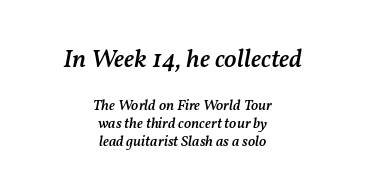
The image shows 26 px text type, italic (leaning right); set centered, line spacing 1.22x, normal letter spacing, not underlined; the first (top) block is 1.73x larger.
